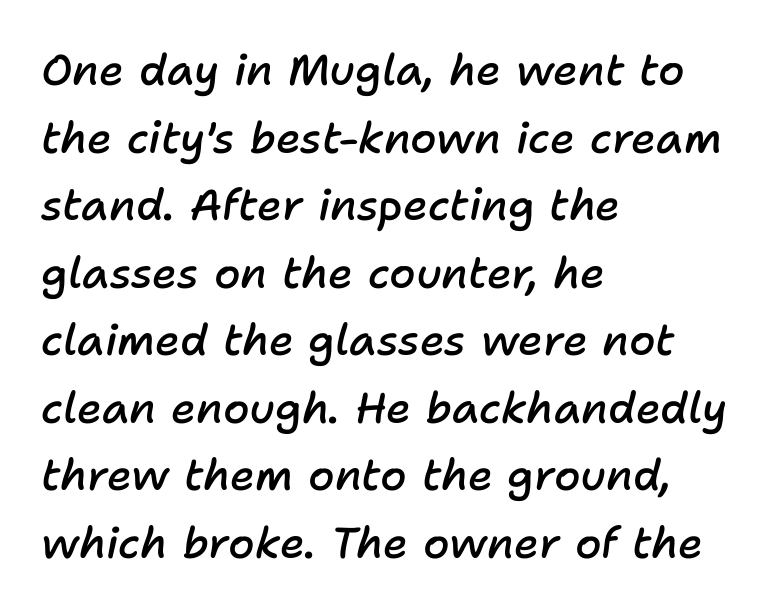
Do the characters align in a grid? No, the font is proportional. A clean baseline with only descenders dipping below it. Caption: standard tracking, unaltered. These words are printed semibold, heavier than regular yet not bold.
